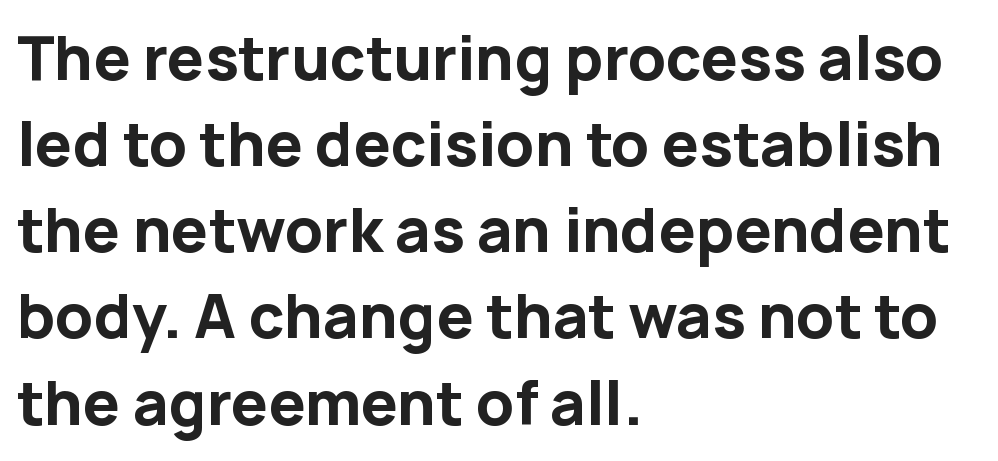
Between one letter and the next there's only the usual sliver of space. Reading down the block, your eye returns to a fixed left position each line. The letters advance in unequal steps, a hallmark of proportional type. The characters display no serif detailing; their extremities are plain. Leading matches the norm, producing a regular column.
